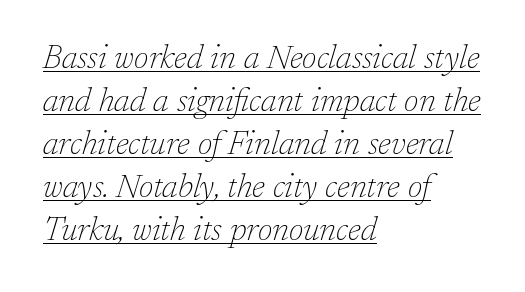
The image shows 33 px thin serif type, italic (leaning right); set left-aligned, normal line spacing (1.3x), normal letter spacing, underlined; low stroke contrast and a medium x-height.
